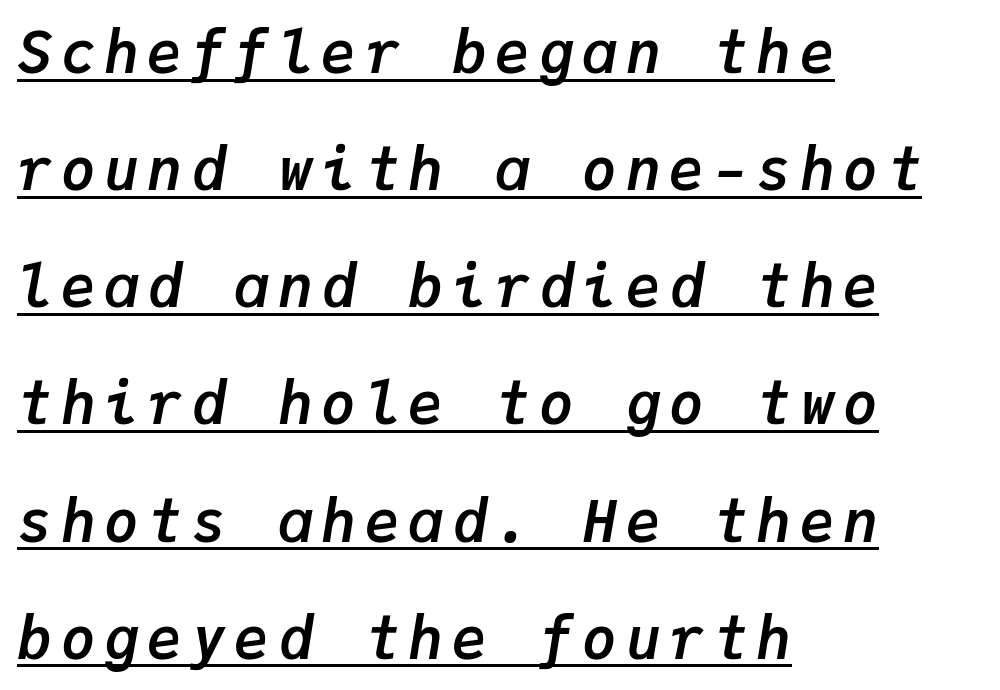
{"italic": "yes", "lean": "right", "slant_degrees": 9, "bold": "yes", "weight": "semibold", "width": "normal", "stroke_contrast": "low", "x_height": "medium", "monospaced": "yes", "underline": "yes", "align": "left", "line_spacing": "loose", "line_spacing_ratio": 2.02, "glyph_px": 58}
